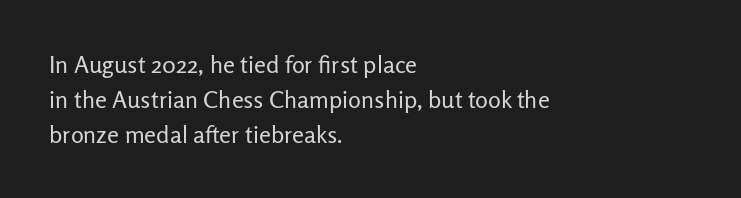
Q: Is the text bold? A: No.
Q: Is the text italic (slanted)? A: No, it is upright.
Q: Is the text underlined? A: No.
Q: How is the paragraph aligned? A: Left-aligned.
Q: Is the spacing between letters normal or unusually wide? A: Normal.
Q: Is the spacing between lines tight, normal or loose? A: Normal.
